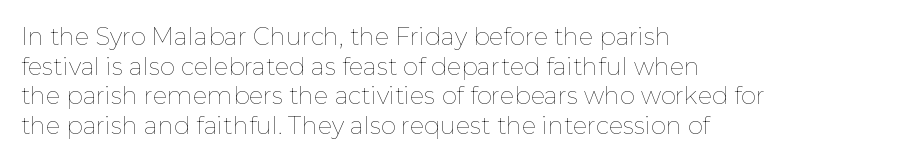
Q: Is the text bold? A: No.
Q: Is the text italic (slanted)? A: No, it is upright.
Q: Is the text underlined? A: No.
Q: How is the paragraph aligned? A: Left-aligned.
Q: Is the spacing between letters normal or unusually wide? A: Normal.
